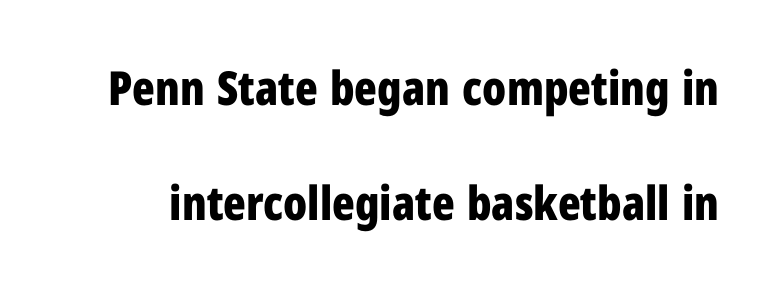
The letters advance in unequal steps, a hallmark of proportional type. The line-height multiplier appears high, well above default. Nope, no serifs anywhere on these letters. The letters sit at their default tracking, neither squeezed nor spread. Pretty heavy lettering here — definitely bold. In terms of posture, this sample is upright.
